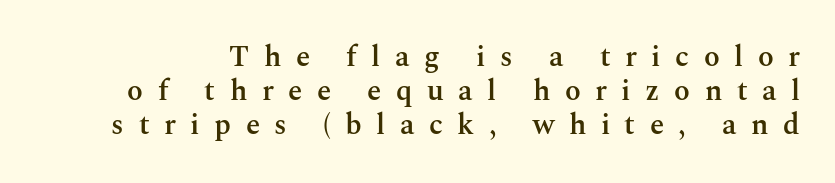
Q: Is the text bold? A: Semi-bold.
Q: Is the text italic (slanted)? A: No, it is upright.
Q: Is the typeface a serif or a sans-serif typeface? A: Serif.
Q: Is the text underlined? A: No.
Q: Is the spacing between letters normal or unusually wide? A: Unusually wide.
Q: Width (condensed, normal, or wide)? A: Normal.
Q: Stroke contrast? A: Medium.
Q: x-height? A: Medium.
Q: Monospaced? A: No.
